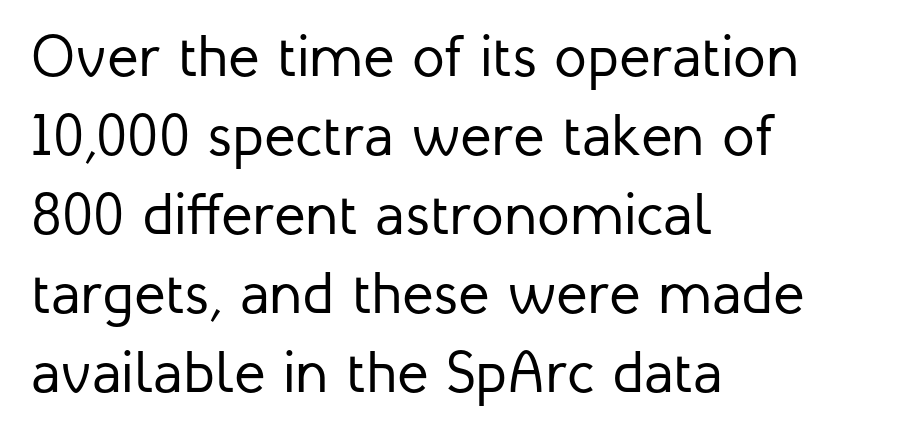
The image shows 59 px regular-weight sans-serif type, upright; set left-aligned, normal line spacing (1.34x), normal letter spacing, not underlined; low stroke contrast and a medium x-height.
